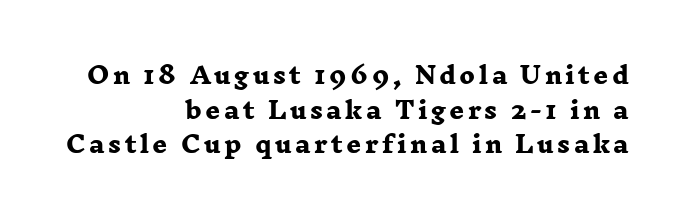
Q: Is the text bold? A: Yes.
Q: Is the text underlined? A: No.
Q: How is the paragraph aligned? A: Right-aligned.
Q: Is the spacing between lines tight, normal or loose? A: Normal.
